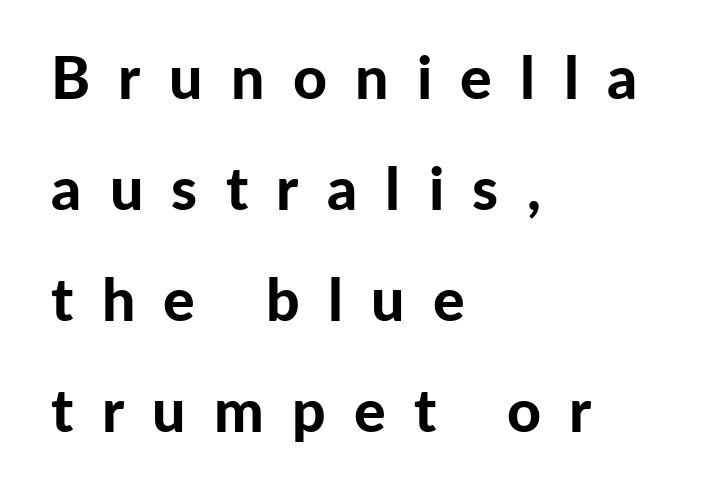
The face used here is proportionally spaced, like ordinary book or web type. Every letter is thick-stroked: bold, no question. Nope, not italic — everything's standing straight. The paragraph has a hard left edge and a soft right edge. Characters follow at a spacing far wider than the type designer built in.
